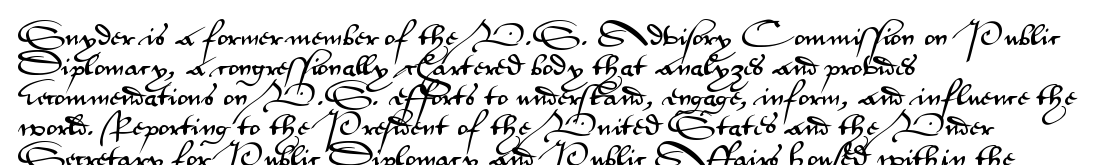
The ragged edge is on the right, which tells us the setting is flush left. What's the leading like? Ordinary, nothing unusual. The face used here is rendered with its standard letterfit. Letters rest on an invisible, unmarked baseline.
